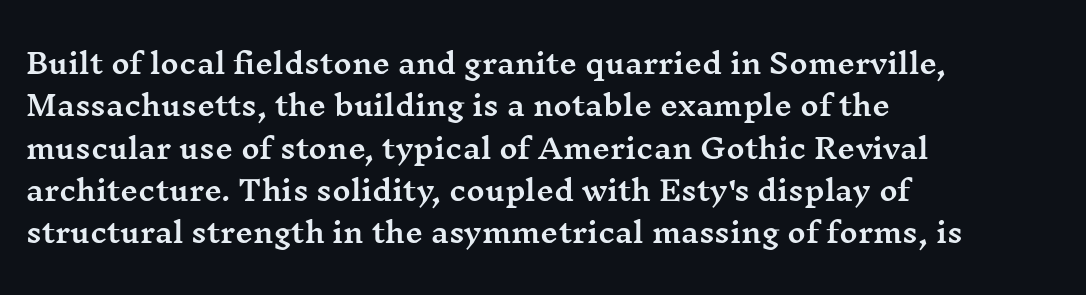
Q: Is the text italic (slanted)? A: No, it is upright.
Q: Is the typeface a serif or a sans-serif typeface? A: Serif.
Q: Is the text underlined? A: No.
Q: How is the paragraph aligned? A: Left-aligned.
Q: Is the spacing between letters normal or unusually wide? A: Normal.
Q: Is the spacing between lines tight, normal or loose? A: Normal.
Q: Width (condensed, normal, or wide)? A: Wide.
Q: Stroke contrast? A: Medium.
Q: x-height? A: Medium.
Q: Monospaced? A: No.
